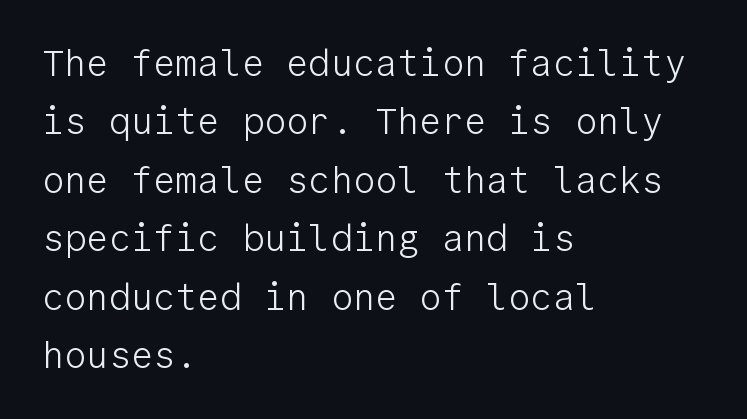
The cut favours lightness, reaching ordinary text weight at its darkest. The lettering stays uniformly vertical, giving the passage a roman look. Check under the words: just untouched page. Every character here occupies the same horizontal width, giving the sample a typewriter-like rhythm. The glyphs in this specimen are sans serif. Each line starts at the same left margin while the right side varies.
